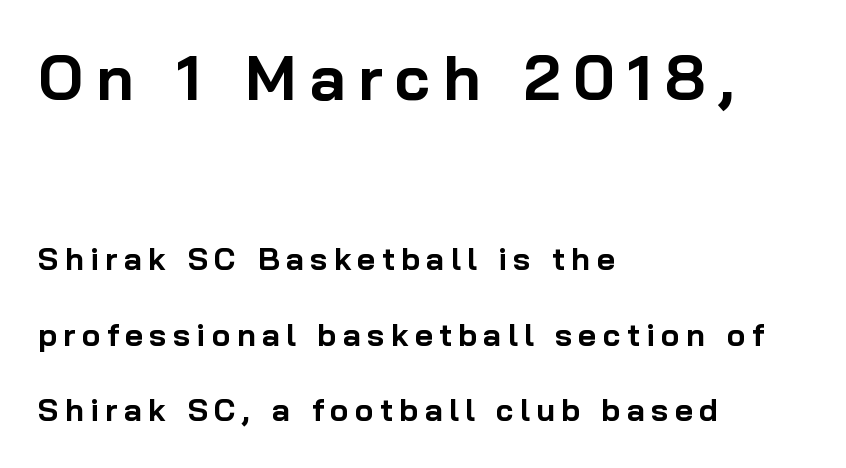
Line spacing here is loose. Letter spacing: wide. Typesetter's note: full bold, strokes at maximum text heaviness. Check the space under the baseline: it is left empty. Look at the glyph heights: the upper group is clearly the bigger setting. What kind of face is this? One without serifs — a sans.
